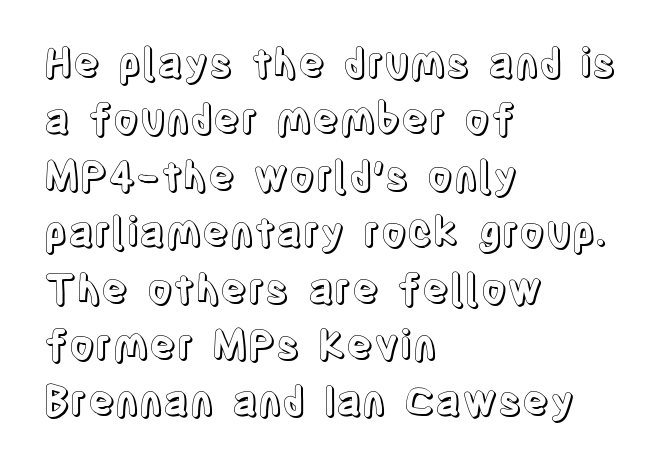
The image shows 40 px condensed type, upright; set left-aligned, normal line spacing (1.41x), normal letter spacing, not underlined; a large x-height.
